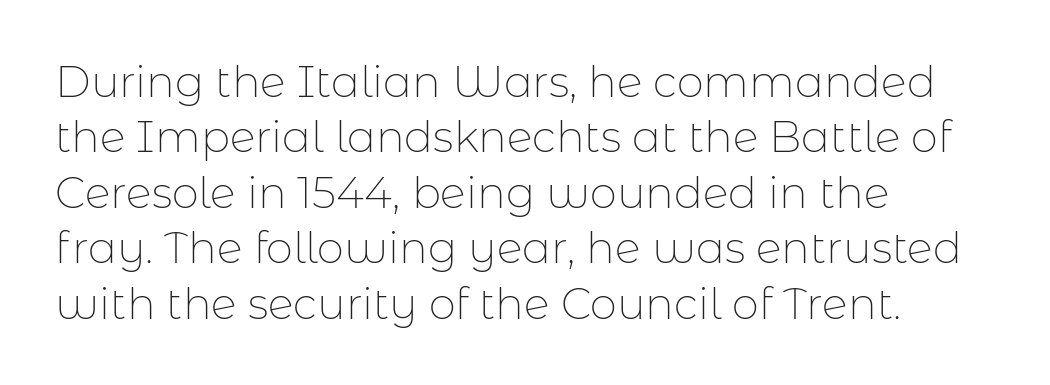
Q: Is the text bold? A: No.
Q: Is the text italic (slanted)? A: No, it is upright.
Q: Is the typeface a serif or a sans-serif typeface? A: Sans-serif.
Q: Is the text underlined? A: No.
Q: How is the paragraph aligned? A: Left-aligned.
Q: Is the spacing between letters normal or unusually wide? A: Normal.
Q: Is the spacing between lines tight, normal or loose? A: Normal.
Q: Width (condensed, normal, or wide)? A: Normal.
Q: Stroke contrast? A: Low.
Q: x-height? A: Medium.
Q: Monospaced? A: No.
